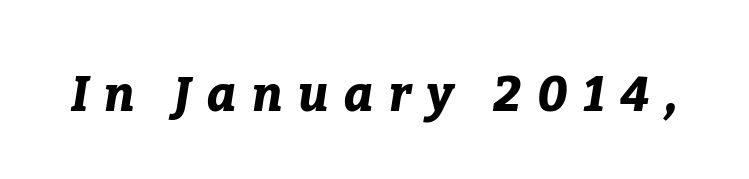
Q: Is the text bold? A: Yes.
Q: Is the text italic (slanted)? A: Yes, it leans right by about 9 degrees.
Q: Is the text underlined? A: No.
Q: Is the spacing between letters normal or unusually wide? A: Unusually wide.
Q: Width (condensed, normal, or wide)? A: Normal.
Q: Stroke contrast? A: Low.
Q: x-height? A: Medium.
Q: Monospaced? A: No.
